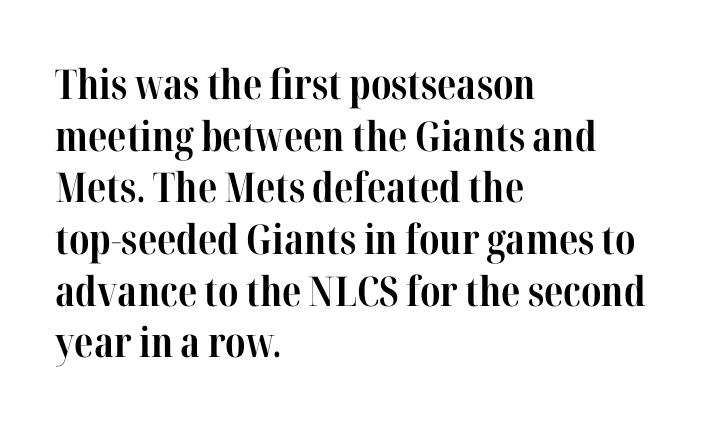
{"serif": "yes", "italic": "no", "bold": "yes", "weight": "bold", "width": "condensed", "stroke_contrast": "high", "x_height": "medium", "monospaced": "no", "underline": "no", "align": "left", "line_spacing": "normal", "line_spacing_ratio": 1.26, "letter_spacing": "normal", "letter_spacing_em": 0.0, "glyph_px": 41}
